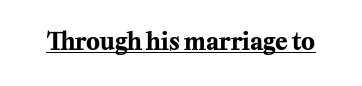
{"italic": "no", "bold": "yes", "underline": "yes", "letter_spacing": "normal", "letter_spacing_em": 0.0, "glyph_px": 23}
